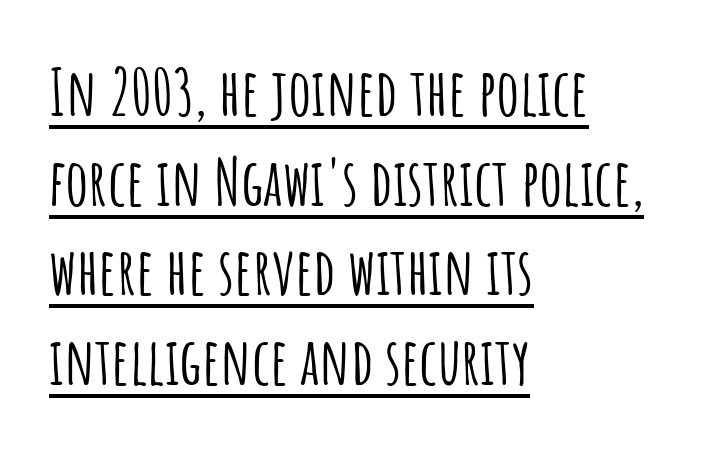
Beneath each row of characters lies a ruled line. Students, observe: this is what conventionally led text looks like. The glyphs in this specimen are sans serif. Inter-character spacing is left at the font's built-in metrics. A typesetter would mark this as roman, not italic.
